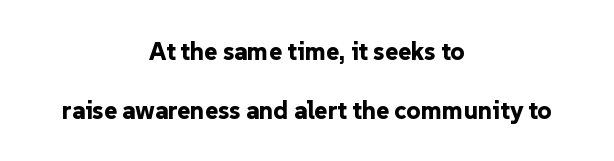
In terms of letterspacing, this is plain default setting. This sample uses an upright cut, with every glyph sitting square on the baseline. Every letter is thick-stroked: bold, no question. Which margin do the lines hug? Neither — every line sits in the middle. The space between consecutive lines is lavish.
